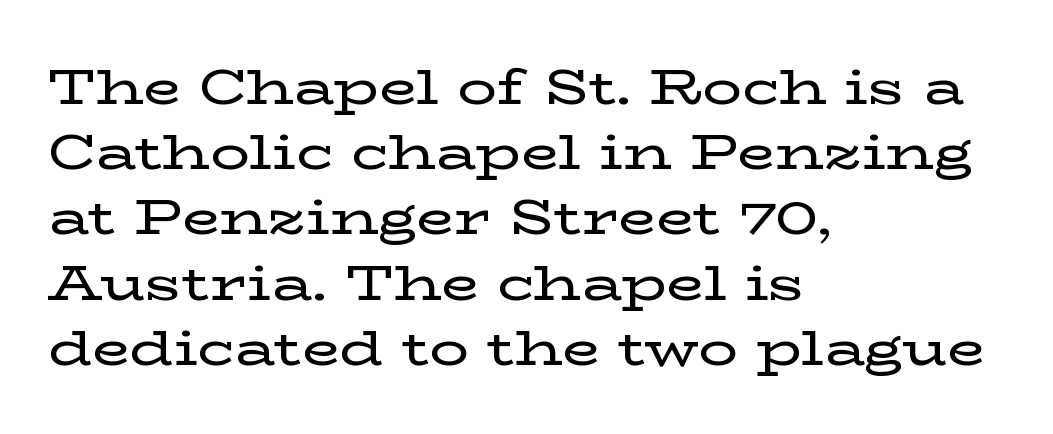
Q: Is the text italic (slanted)? A: No, it is upright.
Q: Is the typeface a serif or a sans-serif typeface? A: Serif.
Q: Is the text underlined? A: No.
Q: How is the paragraph aligned? A: Left-aligned.
Q: Is the spacing between letters normal or unusually wide? A: Normal.
Q: Is the spacing between lines tight, normal or loose? A: Normal.
Q: Width (condensed, normal, or wide)? A: Wide.
Q: Stroke contrast? A: Low.
Q: x-height? A: Medium.
Q: Monospaced? A: No.
